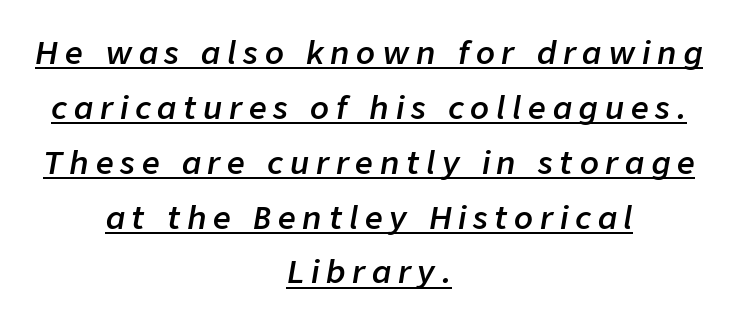
{"italic": "yes", "lean": "right", "slant_degrees": 9, "bold": "semi", "weight": "semibold", "width": "normal", "stroke_contrast": "low", "x_height": "medium", "monospaced": "no", "underline": "yes", "align": "center", "line_spacing_ratio": 1.77, "letter_spacing": "wide", "letter_spacing_em": 0.22, "glyph_px": 31}
